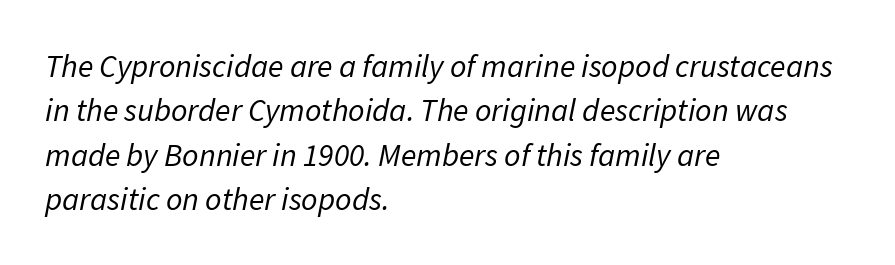
Q: Is the text bold? A: No.
Q: Is the text italic (slanted)? A: Yes, it leans right by about 11 degrees.
Q: Is the text underlined? A: No.
Q: How is the paragraph aligned? A: Left-aligned.
Q: Is the spacing between letters normal or unusually wide? A: Normal.
Q: Is the spacing between lines tight, normal or loose? A: Normal.
Q: Width (condensed, normal, or wide)? A: Normal.
Q: Stroke contrast? A: Low.
Q: x-height? A: Medium.
Q: Monospaced? A: No.
